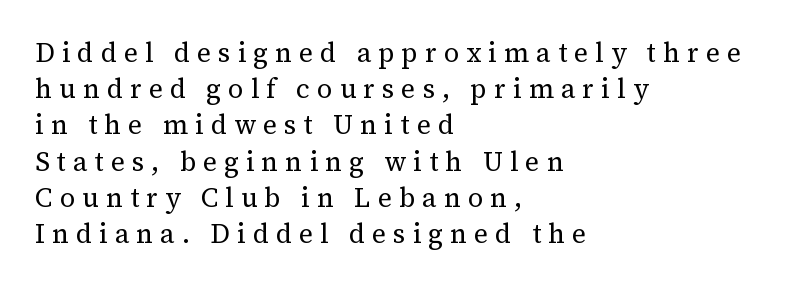
Whoever set this chose a conventional vertical rhythm. Beneath every word, the page is bare. Stem width sits at or under what a default text font uses. These lines are set flush left with a ragged right edge.
